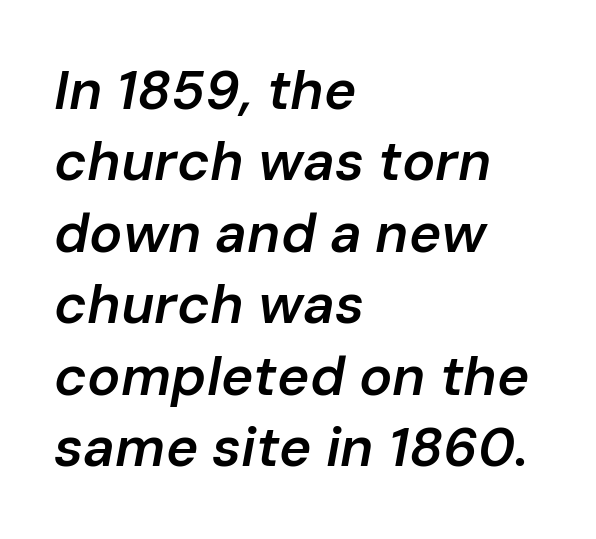
Q: Is the text bold? A: Semi-bold.
Q: Is the text italic (slanted)? A: Yes, it leans right by about 10 degrees.
Q: Is the text underlined? A: No.
Q: How is the paragraph aligned? A: Left-aligned.
Q: Is the spacing between letters normal or unusually wide? A: Normal.
Q: Is the spacing between lines tight, normal or loose? A: Normal.
Q: Width (condensed, normal, or wide)? A: Normal.
Q: Stroke contrast? A: Low.
Q: x-height? A: Medium.
Q: Monospaced? A: No.
